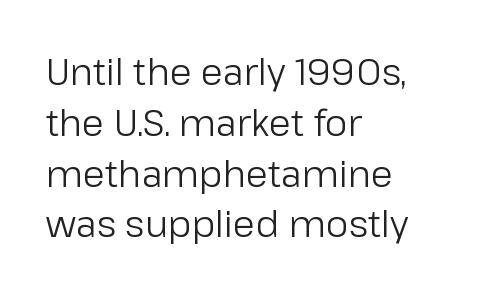
Weight: in the light-to-regular range. Posture: vertical. Each letter's strokes conclude bluntly, with no projecting serifs. Words appear dense and cohesive because spacing is normal.
